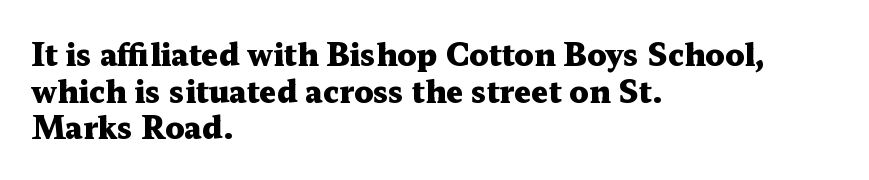
The image shows 30 px heavy, wide serif type, upright; set left-aligned, line spacing 1.22x, normal letter spacing, not underlined; medium stroke contrast and a medium x-height.
